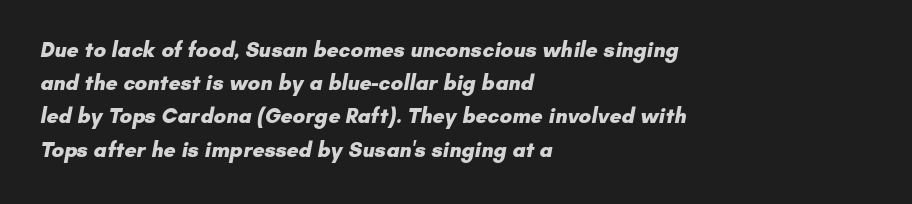
Q: Is the text bold? A: Yes.
Q: Is the text underlined? A: No.
Q: How is the paragraph aligned? A: Left-aligned.
Q: Is the spacing between letters normal or unusually wide? A: Normal.
Q: Is the spacing between lines tight, normal or loose? A: Normal.
